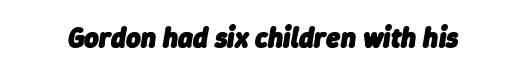
The image shows 28 px heavy type, italic (leaning right); set normal letter spacing, not underlined; low stroke contrast and a medium x-height.
